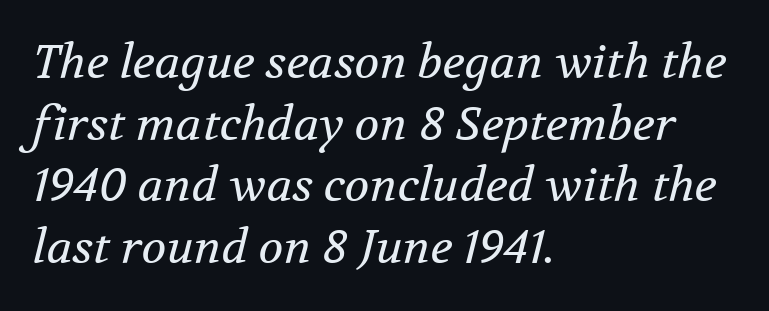
Q: Is the text bold? A: No.
Q: Is the text italic (slanted)? A: Yes, it leans right by about 12 degrees.
Q: Is the typeface a serif or a sans-serif typeface? A: Serif.
Q: Is the text underlined? A: No.
Q: How is the paragraph aligned? A: Left-aligned.
Q: Is the spacing between letters normal or unusually wide? A: Normal.
Q: Is the spacing between lines tight, normal or loose? A: Normal.
Q: Width (condensed, normal, or wide)? A: Normal.
Q: Stroke contrast? A: Medium.
Q: x-height? A: Medium.
Q: Monospaced? A: No.
